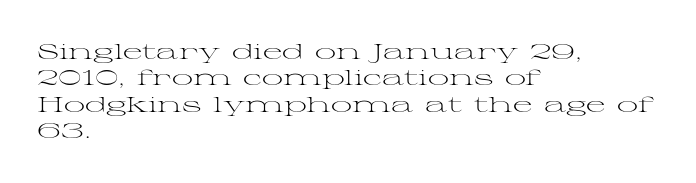
Q: Is the text bold? A: No.
Q: Is the text italic (slanted)? A: No, it is upright.
Q: Is the text underlined? A: No.
Q: How is the paragraph aligned? A: Left-aligned.
Q: Is the spacing between letters normal or unusually wide? A: Normal.
Q: Is the spacing between lines tight, normal or loose? A: Normal.
